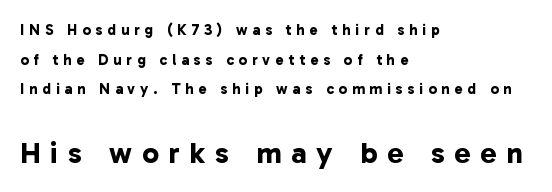
Q: Is the text bold? A: Yes.
Q: Is the typeface a serif or a sans-serif typeface? A: Sans-serif.
Q: Is the text underlined? A: No.
Q: How is the paragraph aligned? A: Left-aligned.
Q: Is the spacing between letters normal or unusually wide? A: Unusually wide.
Q: Is the spacing between lines tight, normal or loose? A: Loose.
Q: Which block of text is set in a larger size, the first (top) or the second (bottom)? A: The second (bottom) one.
Q: Width (condensed, normal, or wide)? A: Normal.
Q: Stroke contrast? A: Low.
Q: x-height? A: Medium.
Q: Monospaced? A: No.
